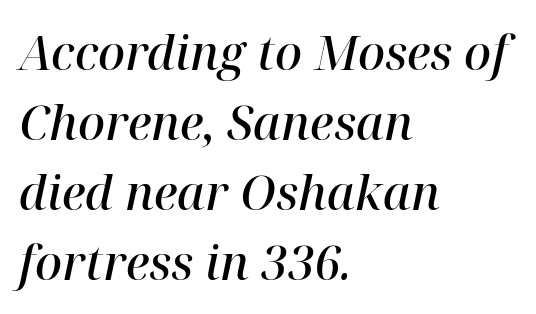
{"serif": "yes", "italic": "yes", "lean": "right", "slant_degrees": 12, "bold": "semi", "weight": "semibold", "width": "normal", "stroke_contrast": "high", "x_height": "medium", "monospaced": "no", "underline": "no", "align": "left", "line_spacing": "normal", "line_spacing_ratio": 1.49, "letter_spacing": "normal", "letter_spacing_em": 0.0, "glyph_px": 47}
